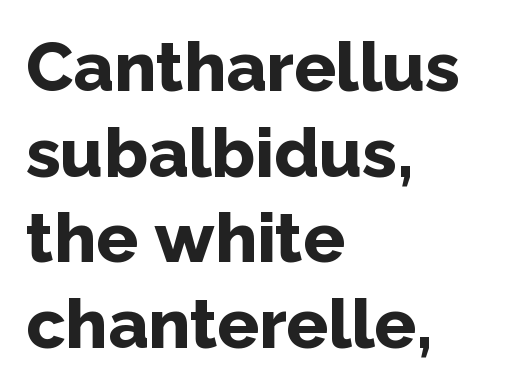
The image shows 69 px bold sans-serif type, upright; set left-aligned, line spacing 1.24x, normal letter spacing, not underlined; low stroke contrast and a medium x-height.
